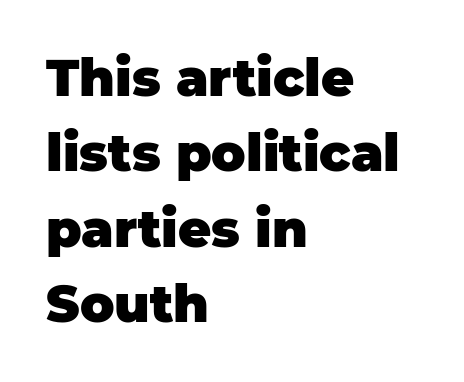
The image shows 51 px heavy sans-serif type, upright; set left-aligned, normal line spacing (1.48x), normal letter spacing, not underlined; low stroke contrast and a large x-height.
